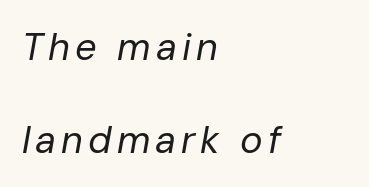
The image shows 38 px regular-weight type, italic (leaning right); set left-aligned, loose line spacing (2.44x), not underlined; low stroke contrast and a medium x-height.
